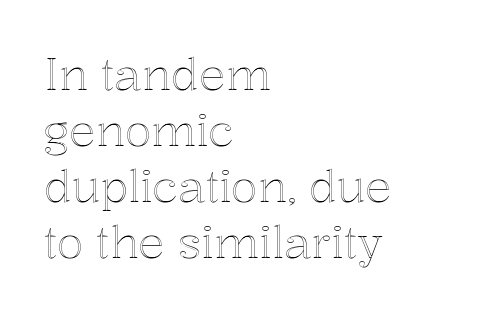
The image shows 44 px text type, upright; set left-aligned, normal line spacing (1.27x), normal letter spacing, not underlined; a medium x-height.
